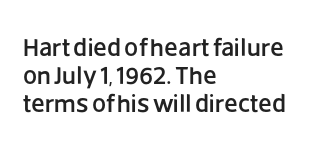
Every character sits straight up, as roman type does. Teacher's note: observe the even left margin — that is flush-left alignment. Look at the tracking — it's just the regular setting, nothing added. Closely set lines give the paragraph a compact silhouette. Any mark beneath the type? The region is blank.
